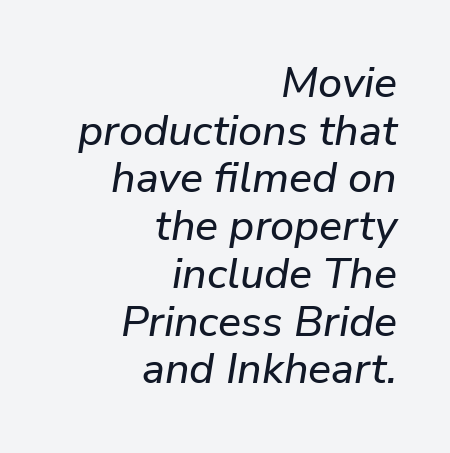
Q: Is the text italic (slanted)? A: Yes, it leans right by about 9 degrees.
Q: Is the text underlined? A: No.
Q: How is the paragraph aligned? A: Right-aligned.
Q: Is the spacing between letters normal or unusually wide? A: Normal.
Q: Is the spacing between lines tight, normal or loose? A: Tight.
Q: Width (condensed, normal, or wide)? A: Normal.
Q: Stroke contrast? A: Low.
Q: x-height? A: Medium.
Q: Monospaced? A: No.
